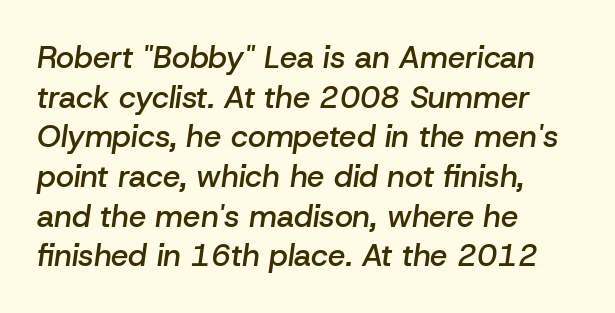
Q: Is the text bold? A: Semi-bold.
Q: Is the text italic (slanted)? A: Yes, it leans right by about 8 degrees.
Q: Is the text underlined? A: No.
Q: How is the paragraph aligned? A: Left-aligned.
Q: Is the spacing between letters normal or unusually wide? A: Normal.
Q: Is the spacing between lines tight, normal or loose? A: Normal.
Q: Width (condensed, normal, or wide)? A: Normal.
Q: Stroke contrast? A: Low.
Q: x-height? A: Medium.
Q: Monospaced? A: No.
